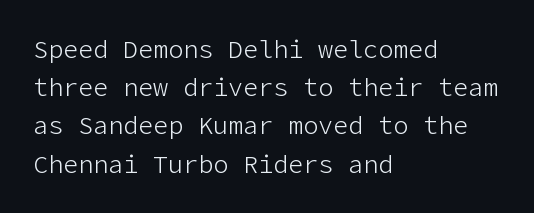
The glyphs are unaccompanied by any horizontal stroke below them. Posture: vertical. These lines keep a tight, regular rhythm from letter to letter. Interline gaps are of average width in this sample. The paragraph shown leans on its left margin.
